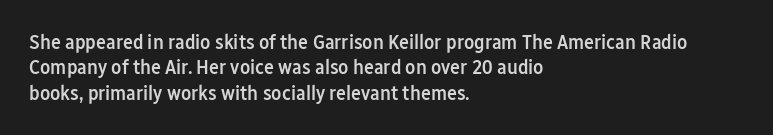
Q: Is the text bold? A: Semi-bold.
Q: Is the text italic (slanted)? A: No, it is upright.
Q: Is the text underlined? A: No.
Q: How is the paragraph aligned? A: Left-aligned.
Q: Is the spacing between letters normal or unusually wide? A: Normal.
